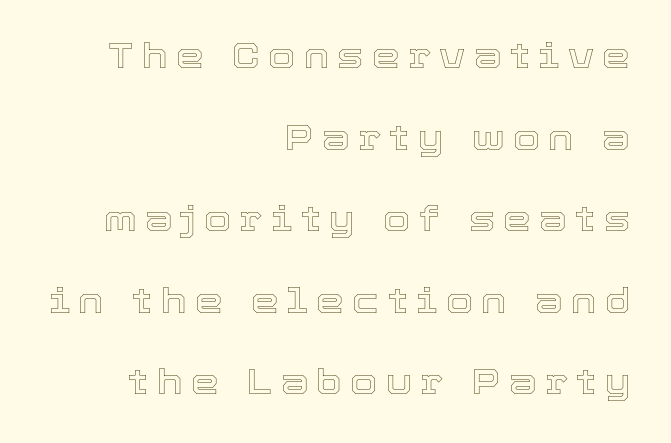
The image shows 35 px text type, upright; set right-aligned, loose line spacing (2.33x), unusually wide letter spacing (+0.24 em), not underlined; a medium x-height.
